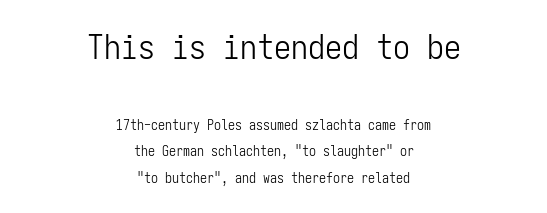
{"serif": "no", "italic": "no", "bold": "no", "weight": "light", "width": "condensed", "stroke_contrast": "low", "x_height": "medium", "monospaced": "yes", "underline": "no", "align": "center", "line_spacing_ratio": 1.86, "letter_spacing": "normal", "letter_spacing_em": 0.0, "larger_block": "first", "size_ratio": 2.43, "glyph_px": 34}
